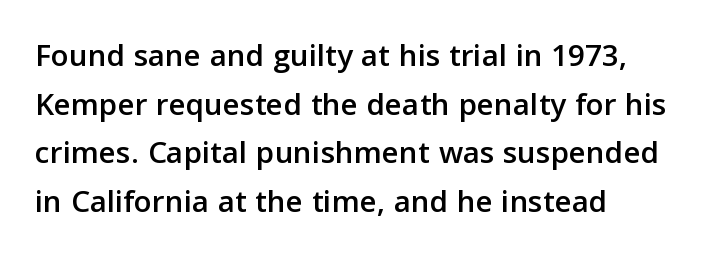
Q: Is the text italic (slanted)? A: No, it is upright.
Q: Is the typeface a serif or a sans-serif typeface? A: Sans-serif.
Q: Is the text underlined? A: No.
Q: How is the paragraph aligned? A: Left-aligned.
Q: Is the spacing between letters normal or unusually wide? A: Normal.
Q: Is the spacing between lines tight, normal or loose? A: Normal.
Q: Width (condensed, normal, or wide)? A: Normal.
Q: Stroke contrast? A: Low.
Q: x-height? A: Medium.
Q: Monospaced? A: No.
